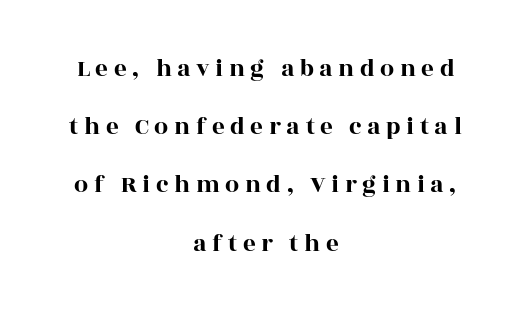
Quick note: underline off. In terms of posture, this sample is upright. Teacher's note: observe the equal gaps on both sides — that is centered alignment. Horizontal bands of white between lines are thick stripes. What stands out about the letter spacing? Its width — letters are far apart.
